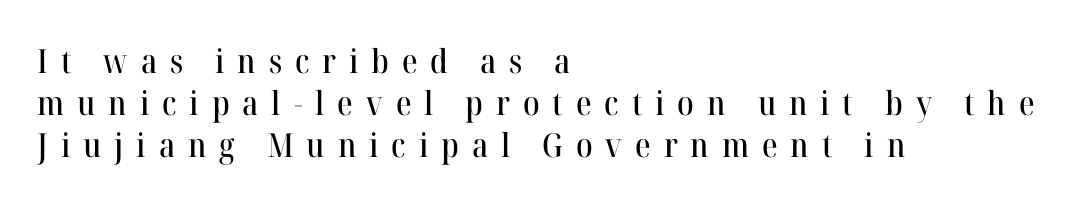
Quick note: not italic, upright. Underlining? Definitely not there. A typesetter would label this face a serif. Note the varied advance widths — an 'i' is clearly narrower than an 'm'.
